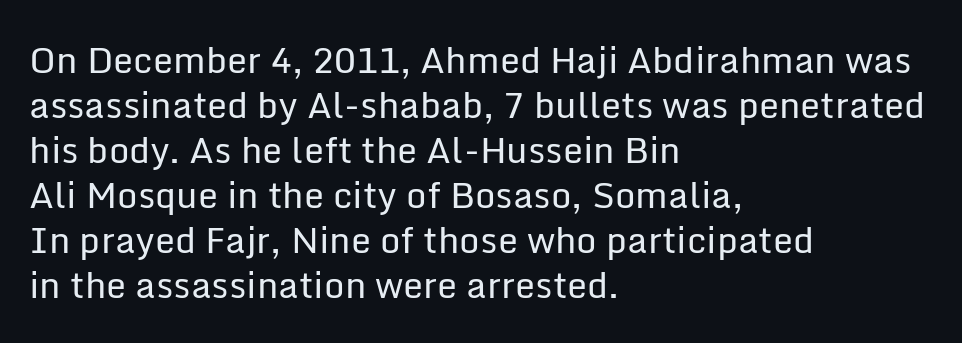
Left-aligned paragraph, ragged on the right. The space between consecutive lines is moderate. Upright lettering throughout. Words appear dense and cohesive because spacing is normal. Nope, no serifs anywhere on these letters.
